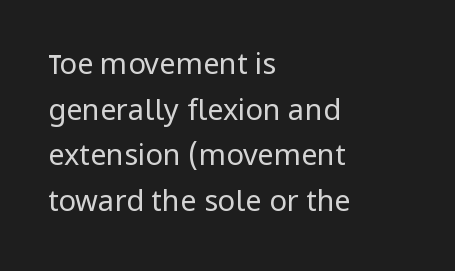
{"serif": "no", "italic": "no", "bold": "no", "weight": "regular", "width": "normal", "stroke_contrast": "low", "x_height": "medium", "monospaced": "no", "underline": "no", "align": "left", "line_spacing": "normal", "line_spacing_ratio": 1.57, "letter_spacing": "normal", "letter_spacing_em": 0.0, "glyph_px": 29}
